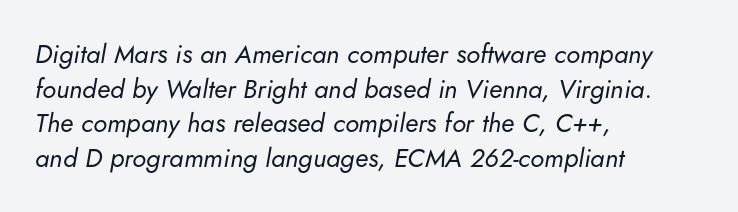
Leading matches the norm, producing a regular column. The letterforms sit shoulder to shoulder at normal distance. A typesetter would mark this as italic. The string is rendered with underlining switched off. Layout note: lines flush left.
